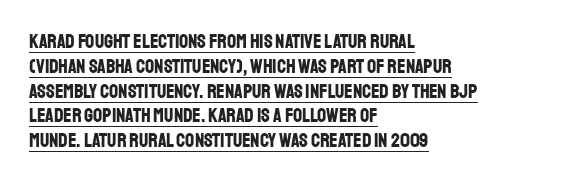
Q: Is the text bold? A: Yes.
Q: Is the text italic (slanted)? A: No, it is upright.
Q: Is the text underlined? A: Yes.
Q: How is the paragraph aligned? A: Left-aligned.
Q: Is the spacing between letters normal or unusually wide? A: Normal.
